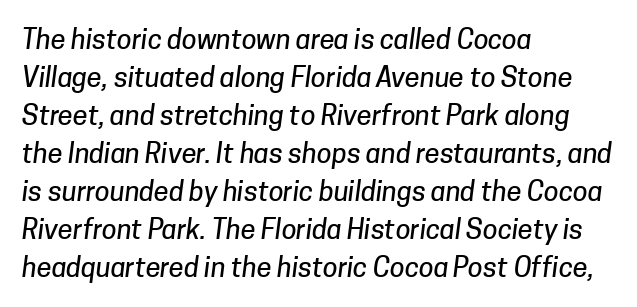
Q: Is the text underlined? A: No.
Q: How is the paragraph aligned? A: Left-aligned.
Q: Is the spacing between letters normal or unusually wide? A: Normal.
Q: Is the spacing between lines tight, normal or loose? A: Normal.
